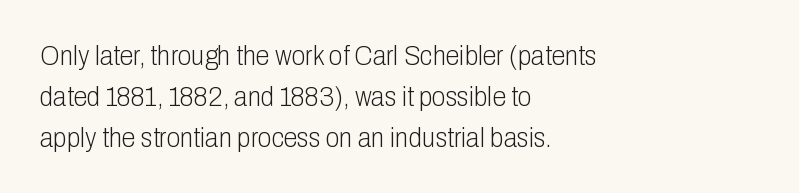
{"serif": "no", "italic": "no", "bold": "no", "weight": "light", "width": "condensed", "stroke_contrast": "low", "x_height": "medium", "monospaced": "no", "underline": "no", "align": "left", "line_spacing": "normal", "line_spacing_ratio": 1.46, "letter_spacing": "normal", "letter_spacing_em": 0.0, "glyph_px": 28}
